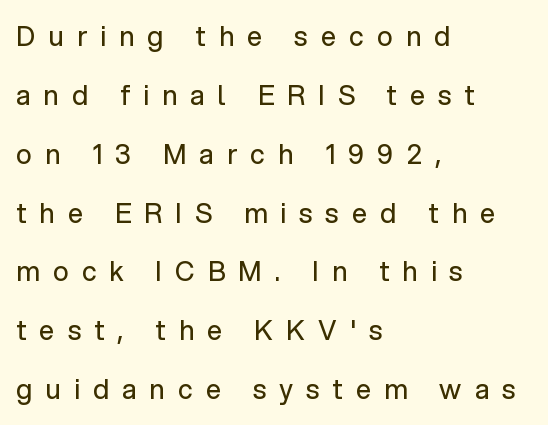
The image shows 27 px text type, upright; set left-aligned, loose line spacing (2.18x), unusually wide letter spacing (+0.49 em), not underlined.
